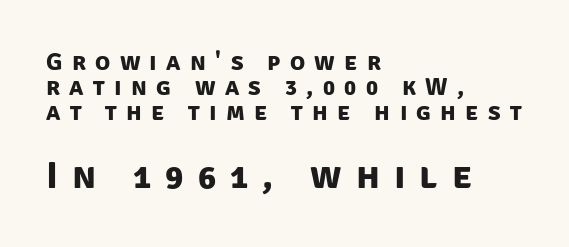
This sample trades vertical openness for compactness between lines. Where is the straight margin? On the left. The lower block of text is set noticeably larger than the block above it. Decoration check: the copy has no underline. Display-style spreading of the glyphs; the letterfit is very open.
